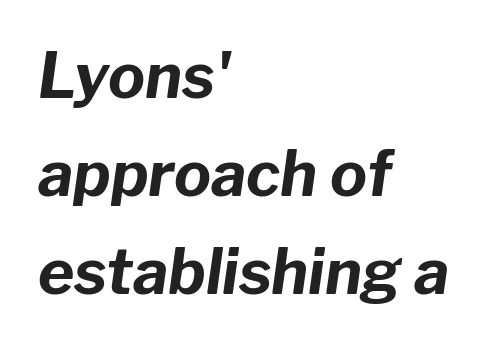
The image shows 62 px bold type, italic (leaning right); set left-aligned, normal line spacing (1.58x), normal letter spacing, not underlined; low stroke contrast and a medium x-height.
